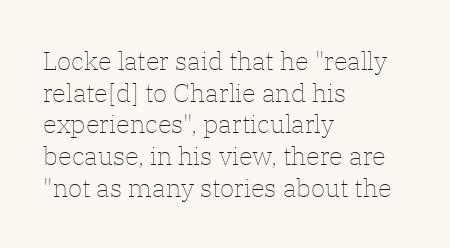
The image shows 26 px text type, upright; set left-aligned, line spacing 1.22x, normal letter spacing, not underlined.
